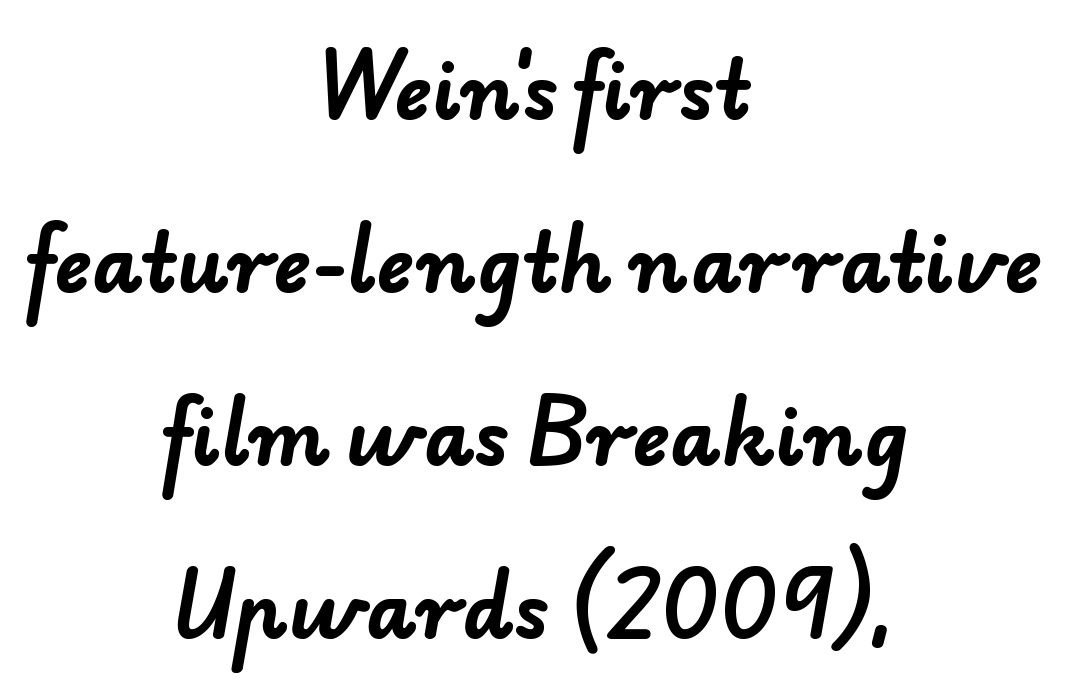
Q: Is the text bold? A: Yes.
Q: Is the typeface a serif or a sans-serif typeface? A: Sans-serif.
Q: Is the text underlined? A: No.
Q: How is the paragraph aligned? A: Centered.
Q: Is the spacing between letters normal or unusually wide? A: Normal.
Q: Is the spacing between lines tight, normal or loose? A: Loose.
Q: Width (condensed, normal, or wide)? A: Normal.
Q: Stroke contrast? A: Low.
Q: x-height? A: Small.
Q: Monospaced? A: No.
